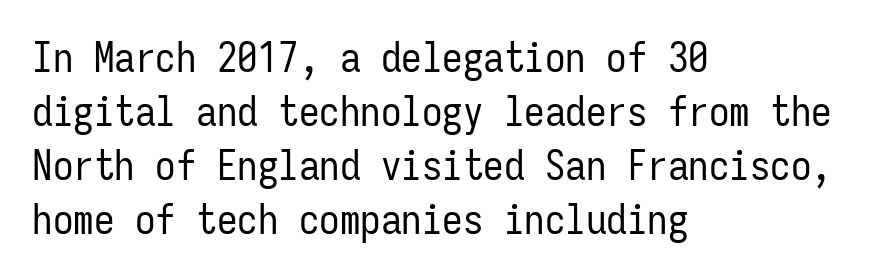
The paragraph has a hard left edge and a soft right edge. These lines are rendered in a fixed-pitch font. The strokes carry an ordinary text weight at most. The gaps between neighbouring characters are ordinary and unremarkable. Just letters on the line, the space beneath them empty.
